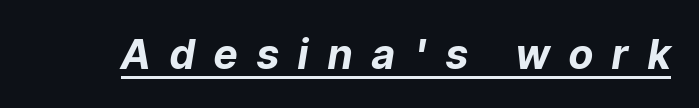
{"italic": "yes", "lean": "right", "slant_degrees": 9, "bold": "yes", "weight": "bold", "width": "normal", "stroke_contrast": "low", "x_height": "medium", "monospaced": "no", "underline": "yes", "letter_spacing": "wide", "letter_spacing_em": 0.48, "glyph_px": 41}
